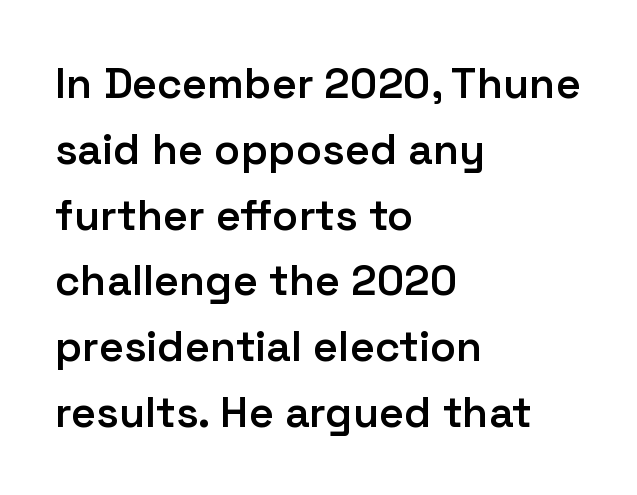
{"serif": "no", "italic": "no", "bold": "semi", "weight": "semibold", "width": "normal", "stroke_contrast": "low", "x_height": "medium", "monospaced": "no", "underline": "no", "align": "left", "line_spacing": "normal", "line_spacing_ratio": 1.53, "letter_spacing": "normal", "letter_spacing_em": 0.0, "glyph_px": 43}
